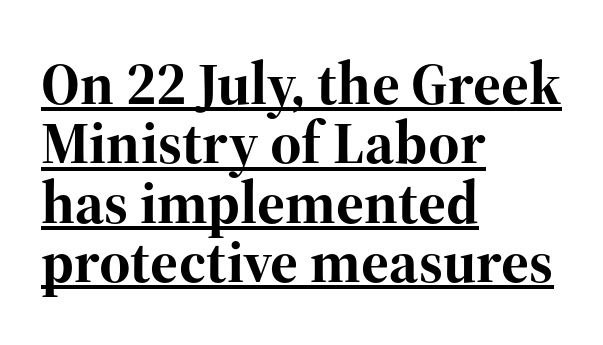
Q: Is the text bold? A: Yes.
Q: Is the text italic (slanted)? A: No, it is upright.
Q: Is the typeface a serif or a sans-serif typeface? A: Serif.
Q: Is the text underlined? A: Yes.
Q: How is the paragraph aligned? A: Left-aligned.
Q: Is the spacing between letters normal or unusually wide? A: Normal.
Q: Is the spacing between lines tight, normal or loose? A: Tight.
Q: Width (condensed, normal, or wide)? A: Normal.
Q: Stroke contrast? A: High.
Q: x-height? A: Medium.
Q: Monospaced? A: No.
